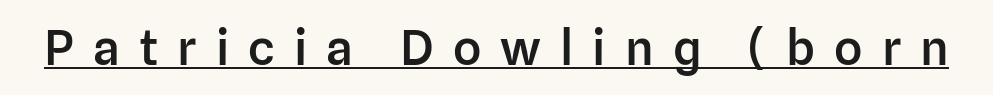
{"serif": "no", "italic": "no", "bold": "semi", "weight": "semibold", "width": "normal", "stroke_contrast": "low", "x_height": "medium", "monospaced": "no", "underline": "yes", "letter_spacing": "wide", "letter_spacing_em": 0.39, "glyph_px": 49}
